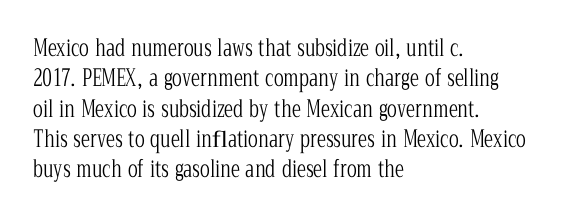
The image shows 23 px text type, upright; set left-aligned, normal line spacing (1.32x), normal letter spacing, not underlined.
